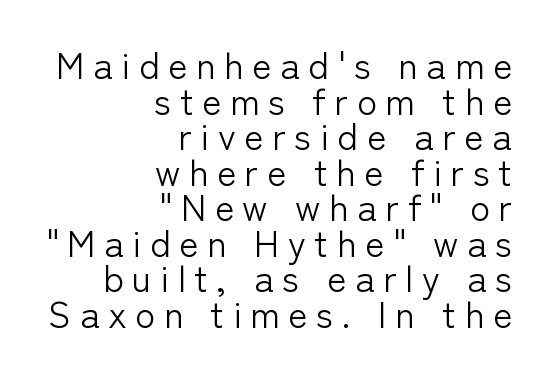
Q: Is the text bold? A: No.
Q: Is the text italic (slanted)? A: No, it is upright.
Q: Is the typeface a serif or a sans-serif typeface? A: Sans-serif.
Q: Is the text underlined? A: No.
Q: How is the paragraph aligned? A: Right-aligned.
Q: Is the spacing between letters normal or unusually wide? A: Unusually wide.
Q: Is the spacing between lines tight, normal or loose? A: Tight.
Q: Width (condensed, normal, or wide)? A: Normal.
Q: Stroke contrast? A: Low.
Q: x-height? A: Medium.
Q: Monospaced? A: No.
